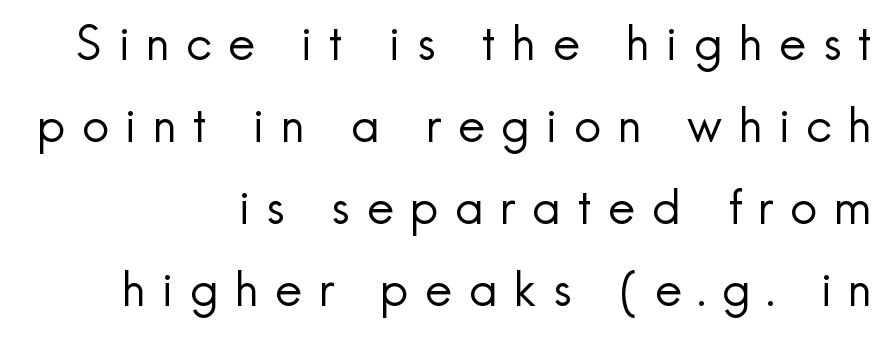
A student would call this right alignment; a typographer would say flush right, rag left. This is sans-serif lettering, the kind often seen on screens and signage. No italicization has been applied; the sample stays upright. Just letters on the line, the space beneath them empty. Varying glyph widths throughout — classic text-font behaviour.
